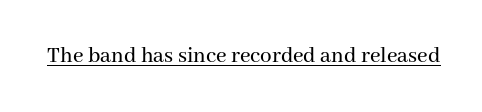
Q: Is the text italic (slanted)? A: No, it is upright.
Q: Is the text underlined? A: Yes.
Q: Is the spacing between letters normal or unusually wide? A: Normal.
